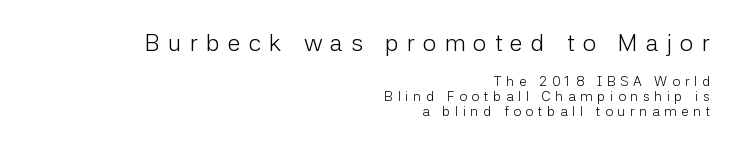
{"italic": "no", "bold": "no", "underline": "no", "align": "right", "line_spacing": "tight", "line_spacing_ratio": 1.05, "letter_spacing": "wide", "letter_spacing_em": 0.33, "larger_block": "first", "size_ratio": 1.71, "glyph_px": 24}
